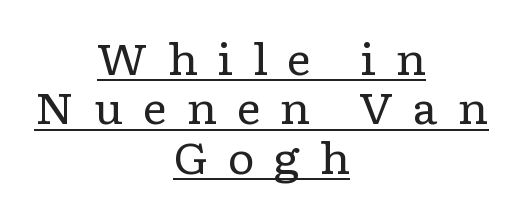
Q: Is the text bold? A: No.
Q: Is the text italic (slanted)? A: No, it is upright.
Q: Is the typeface a serif or a sans-serif typeface? A: Serif.
Q: Is the text underlined? A: Yes.
Q: How is the paragraph aligned? A: Centered.
Q: Is the spacing between letters normal or unusually wide? A: Unusually wide.
Q: Is the spacing between lines tight, normal or loose? A: Tight.
Q: Width (condensed, normal, or wide)? A: Wide.
Q: Stroke contrast? A: Low.
Q: x-height? A: Medium.
Q: Monospaced? A: No.
